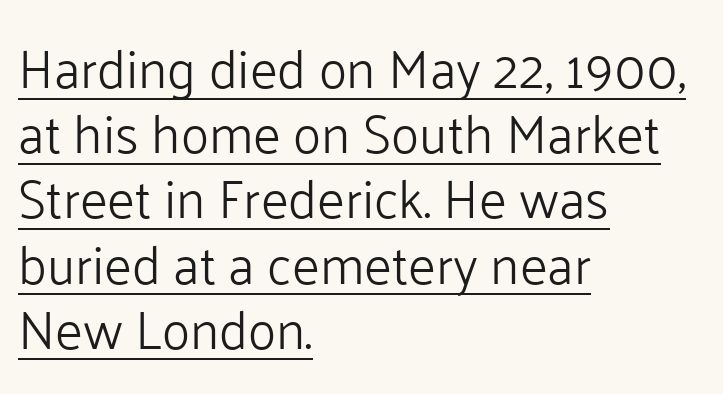
{"serif": "no", "italic": "no", "bold": "no", "weight": "light", "width": "normal", "stroke_contrast": "low", "x_height": "medium", "monospaced": "no", "underline": "yes", "align": "left", "line_spacing_ratio": 1.23, "letter_spacing": "normal", "letter_spacing_em": 0.0, "glyph_px": 53}
